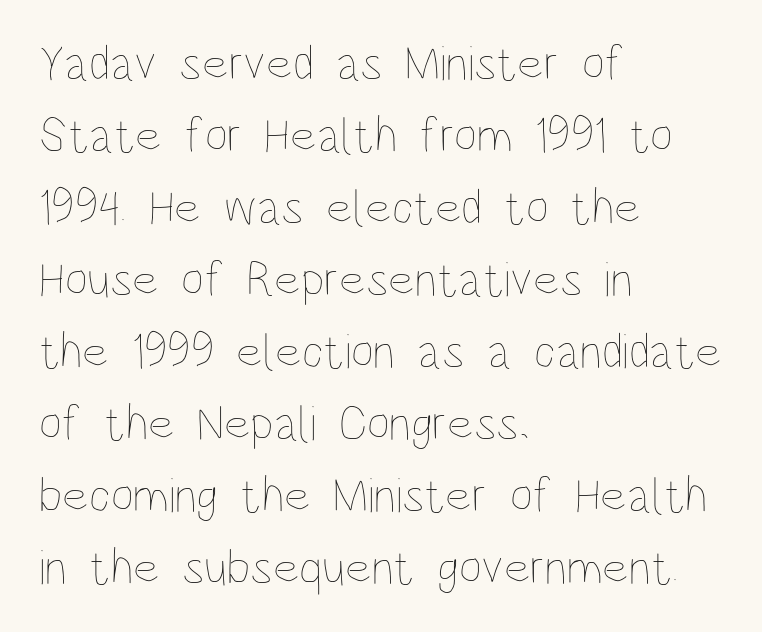
Q: Is the text bold? A: No.
Q: Is the text italic (slanted)? A: No, it is upright.
Q: Is the text underlined? A: No.
Q: How is the paragraph aligned? A: Left-aligned.
Q: Is the spacing between letters normal or unusually wide? A: Normal.
Q: Is the spacing between lines tight, normal or loose? A: Normal.
Q: Width (condensed, normal, or wide)? A: Condensed.
Q: Stroke contrast? A: Low.
Q: x-height? A: Large.
Q: Monospaced? A: No.
